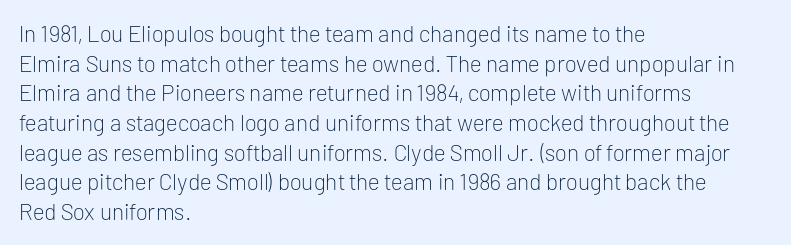
The lines sit at an ordinary, default distance from one another. The rag falls on the right side of this text block. The characters are drawn with everyday or finer stroke widths. Descender tails drop into unmarked territory.
